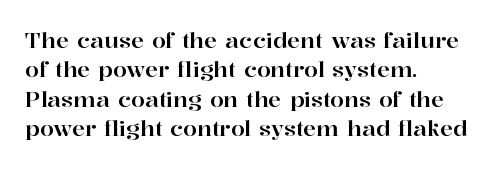
{"italic": "no", "underline": "no", "align": "left", "line_spacing": "normal", "line_spacing_ratio": 1.34, "letter_spacing": "normal", "letter_spacing_em": 0.0, "glyph_px": 22}
